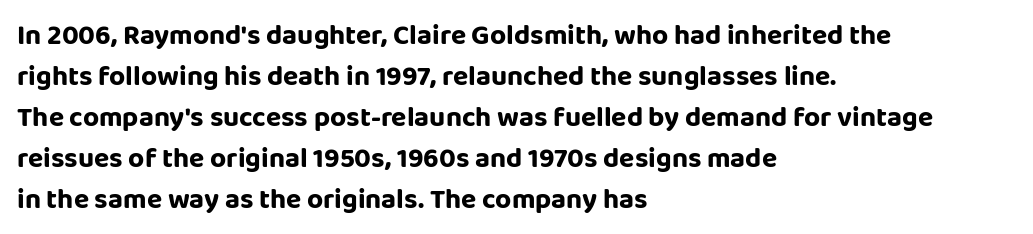
The face used here is proportionally spaced, like ordinary book or web type. This rendering leaves character spacing at its baseline value. The typesetter chose a ragged-right arrangement here. Words float on clear page, feet unadorned. This is the regular roman posture of the typeface.
